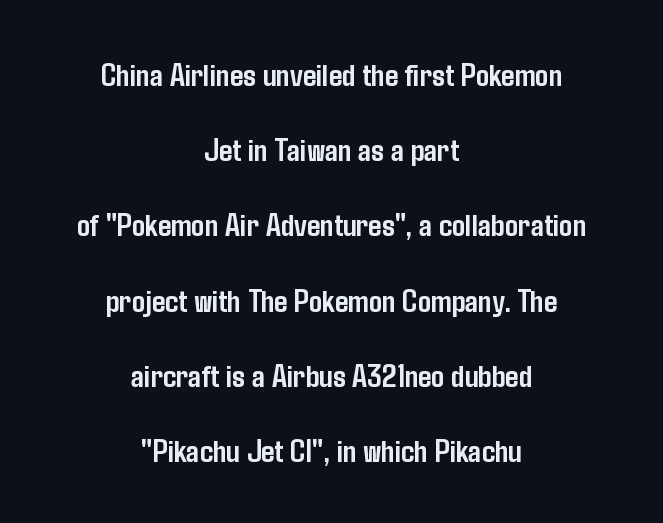
{"serif": "no", "italic": "no", "bold": "yes", "weight": "semibold", "width": "condensed", "stroke_contrast": "low", "x_height": "medium", "monospaced": "no", "underline": "no", "align": "center", "line_spacing": "loose", "line_spacing_ratio": 2.28, "letter_spacing": "normal", "letter_spacing_em": 0.0, "glyph_px": 33}
